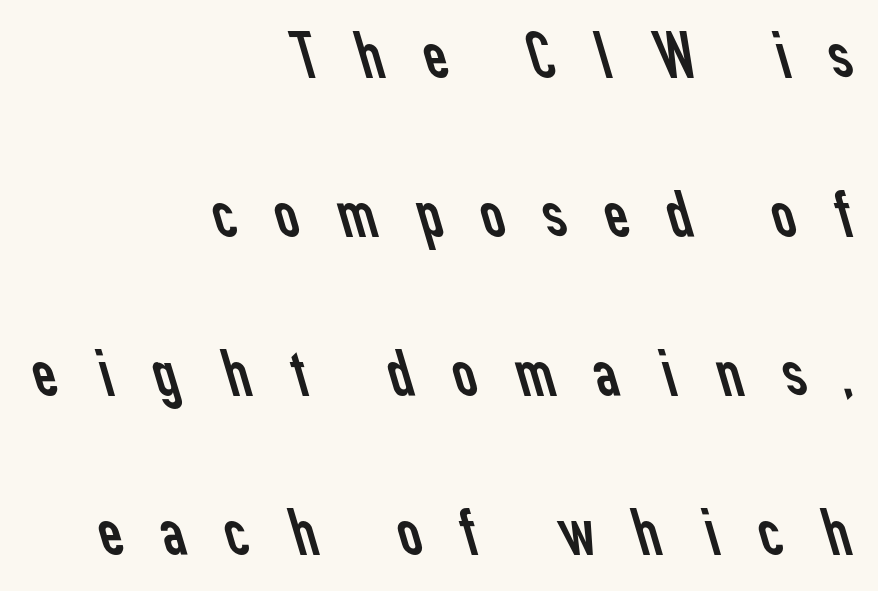
{"serif": "no", "bold": "no", "weight": "regular", "width": "normal", "stroke_contrast": "low", "x_height": "medium", "monospaced": "no", "underline": "no", "align": "right", "line_spacing": "loose", "line_spacing_ratio": 2.34, "letter_spacing": "wide", "letter_spacing_em": 0.47, "glyph_px": 68}
